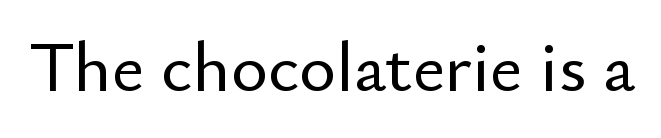
Each word holds together tightly as a unit, with standard inter-letter gaps. The lettering stays uniformly vertical, giving the passage a roman look. This rendering features lettering with no underline. The passage shown is typed in a proportional face where columns would drift.
